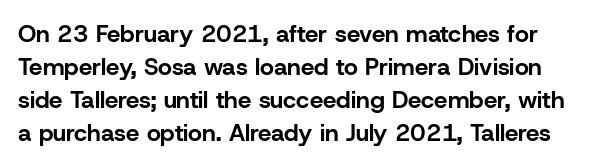
The lettering stays uniformly vertical, giving the passage a roman look. Baseline-to-baseline distance is the conventional proportion of letter height. This rendering features lettering with no underline. Glyph-to-glyph distance matches everyday printed text. Every letter is thick-stroked: bold, no question.
